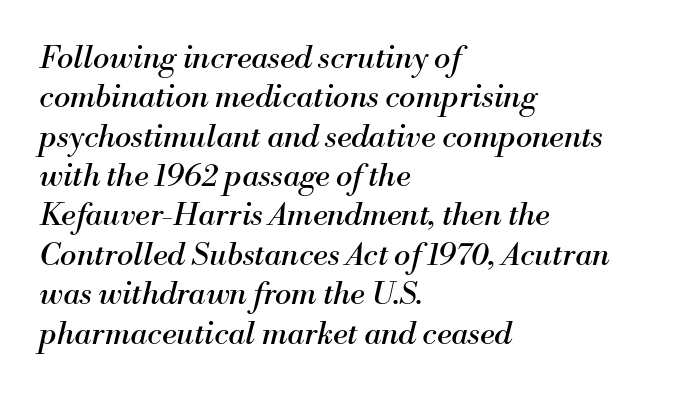
The image shows 31 px regular-weight serif type, italic (leaning right); set left-aligned, normal line spacing (1.27x), normal letter spacing, not underlined; medium stroke contrast and a small x-height.
